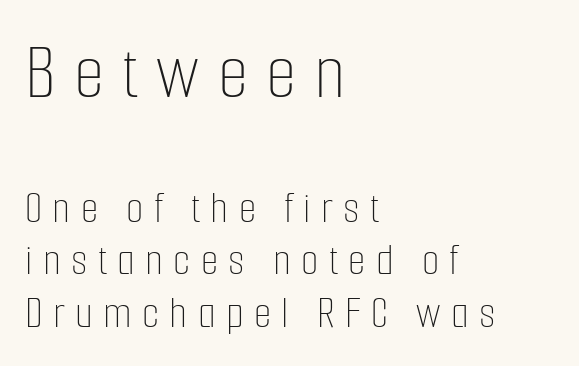
Q: Is the text bold? A: No.
Q: Is the text italic (slanted)? A: No, it is upright.
Q: Is the text underlined? A: No.
Q: How is the paragraph aligned? A: Left-aligned.
Q: Is the spacing between letters normal or unusually wide? A: Unusually wide.
Q: Which block of text is set in a larger size, the first (top) or the second (bottom)? A: The first (top) one.
Q: Width (condensed, normal, or wide)? A: Condensed.
Q: Stroke contrast? A: Low.
Q: x-height? A: Medium.
Q: Monospaced? A: No.
